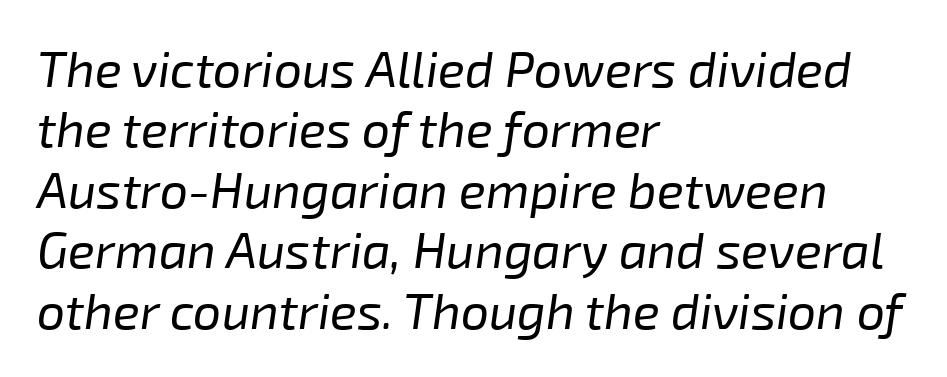
{"italic": "yes", "lean": "right", "slant_degrees": 8, "bold": "no", "weight": "regular", "width": "normal", "stroke_contrast": "low", "x_height": "medium", "monospaced": "no", "underline": "no", "align": "left", "line_spacing_ratio": 1.21, "letter_spacing": "normal", "letter_spacing_em": 0.0, "glyph_px": 50}
